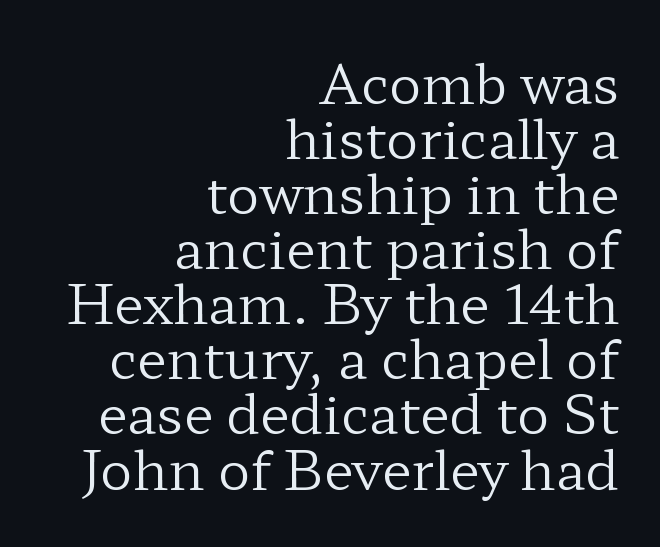
{"serif": "yes", "italic": "no", "bold": "no", "weight": "regular", "width": "wide", "stroke_contrast": "low", "x_height": "medium", "monospaced": "no", "underline": "no", "align": "right", "line_spacing": "tight", "line_spacing_ratio": 1.02, "letter_spacing": "normal", "letter_spacing_em": 0.0, "glyph_px": 54}
